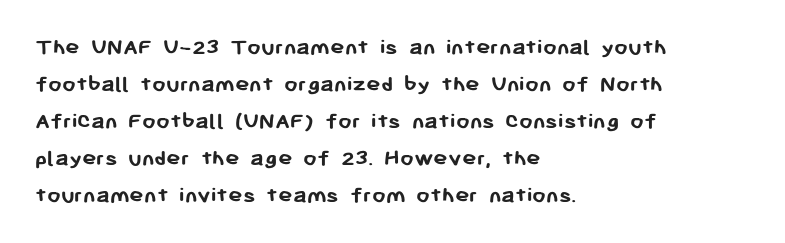
These lines sit exactly where default settings would place them. Descenders are the only things crossing below the line. As a designer I'd log this as weight 700, bold. Where is the straight margin? On the left. The axis of the letterforms is exactly vertical. No extra tracking has been applied to these lines.
